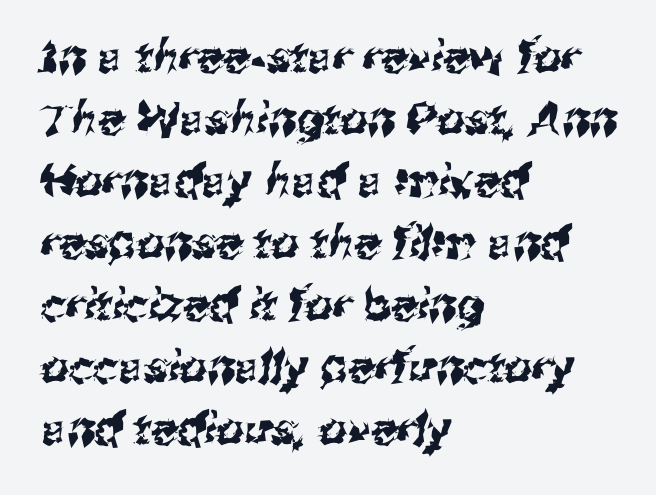
Q: Is the typeface a serif or a sans-serif typeface? A: Sans-serif.
Q: Is the text underlined? A: No.
Q: How is the paragraph aligned? A: Left-aligned.
Q: Is the spacing between letters normal or unusually wide? A: Normal.
Q: Is the spacing between lines tight, normal or loose? A: Normal.
Q: Width (condensed, normal, or wide)? A: Normal.
Q: Stroke contrast? A: Medium.
Q: x-height? A: Medium.
Q: Monospaced? A: No.
